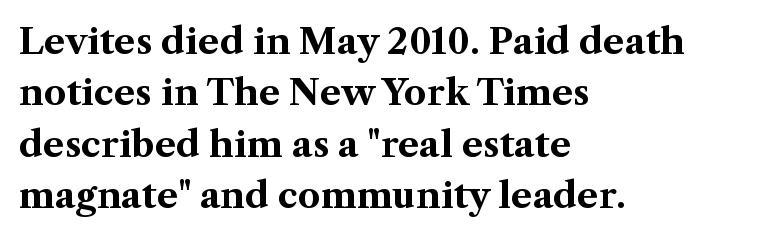
Q: Is the text bold? A: Yes.
Q: Is the text italic (slanted)? A: No, it is upright.
Q: Is the typeface a serif or a sans-serif typeface? A: Serif.
Q: Is the text underlined? A: No.
Q: How is the paragraph aligned? A: Left-aligned.
Q: Is the spacing between letters normal or unusually wide? A: Normal.
Q: Is the spacing between lines tight, normal or loose? A: Normal.
Q: Width (condensed, normal, or wide)? A: Normal.
Q: Stroke contrast? A: Medium.
Q: x-height? A: Medium.
Q: Monospaced? A: No.
